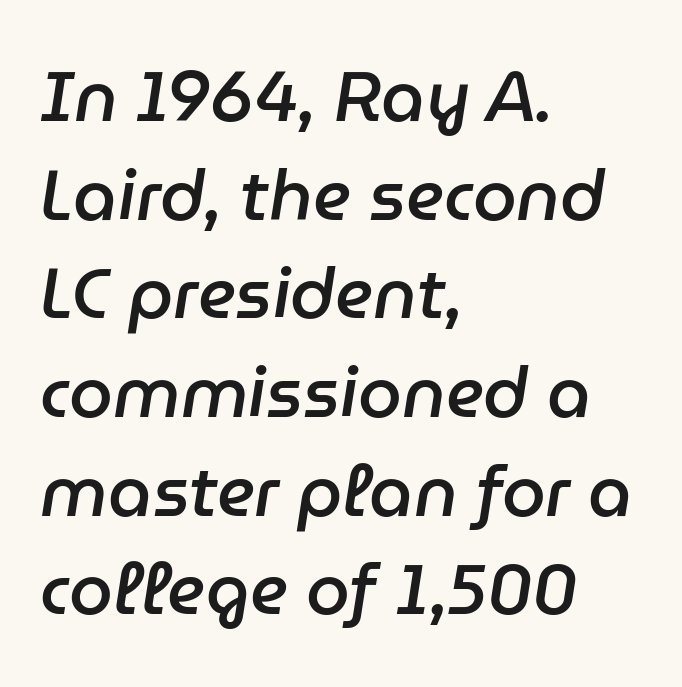
{"italic": "yes", "lean": "right", "slant_degrees": 9, "bold": "semi", "weight": "semibold", "width": "normal", "stroke_contrast": "low", "x_height": "medium", "monospaced": "no", "underline": "no", "align": "left", "line_spacing": "normal", "line_spacing_ratio": 1.41, "letter_spacing": "normal", "letter_spacing_em": 0.0, "glyph_px": 70}
